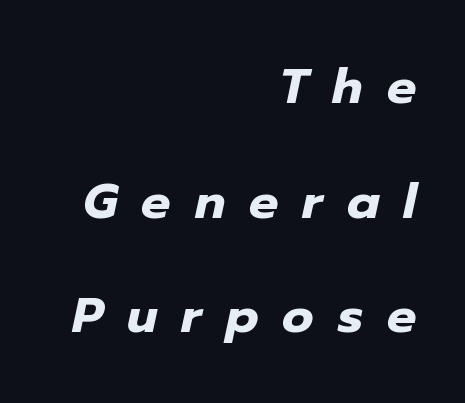
Q: Is the text bold? A: Yes.
Q: Is the text italic (slanted)? A: Yes, it leans right by about 12 degrees.
Q: Is the text underlined? A: No.
Q: How is the paragraph aligned? A: Right-aligned.
Q: Is the spacing between letters normal or unusually wide? A: Unusually wide.
Q: Is the spacing between lines tight, normal or loose? A: Loose.
Q: Width (condensed, normal, or wide)? A: Normal.
Q: Stroke contrast? A: Low.
Q: x-height? A: Medium.
Q: Monospaced? A: No.
